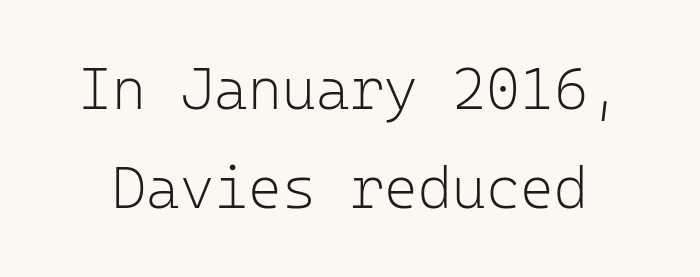
The image shows 58 px light sans-serif type, upright, monospaced; set normal line spacing (1.7x), normal letter spacing, not underlined; low stroke contrast and a medium x-height.
